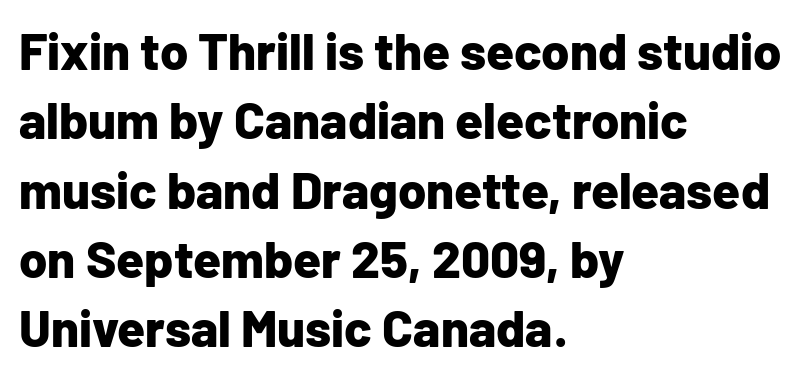
Visually the block forms a straight wall on the left and a jagged coastline on the right. Honestly, there is no underline to notice here at all. Horizontal bands of white between lines are of average thickness. Classification — sans serif. The glyphs have the mass of a bold cut.
